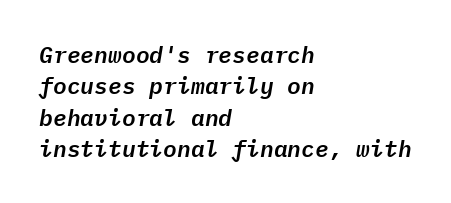
The image shows 23 px text type, italic (leaning right); set left-aligned, normal line spacing (1.36x), normal letter spacing, not underlined.
